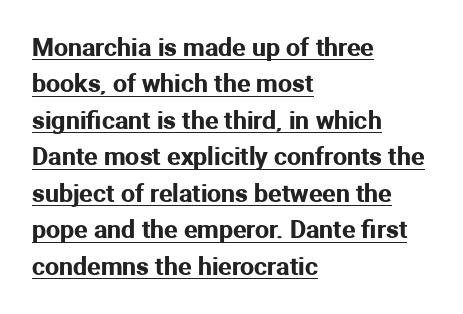
Quick note: not italic, upright. The paragraph shown leans on its left margin. Is the letter spacing exaggerated? No — it looks like the ordinary default. This block has exactly the height ordinary leading produces. This is underlined copy, the kind a proofreader might mark for attention.
